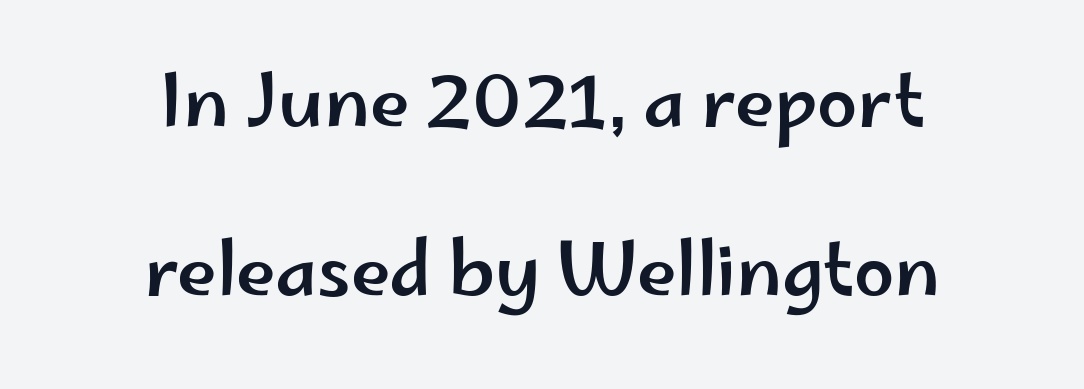
Looks like regular typesetting: each glyph gets only the width it needs. A typesetter would call this leading open, well beyond the default. Every stem runs plumb, perpendicular to the baseline. The baseline area is clear.
